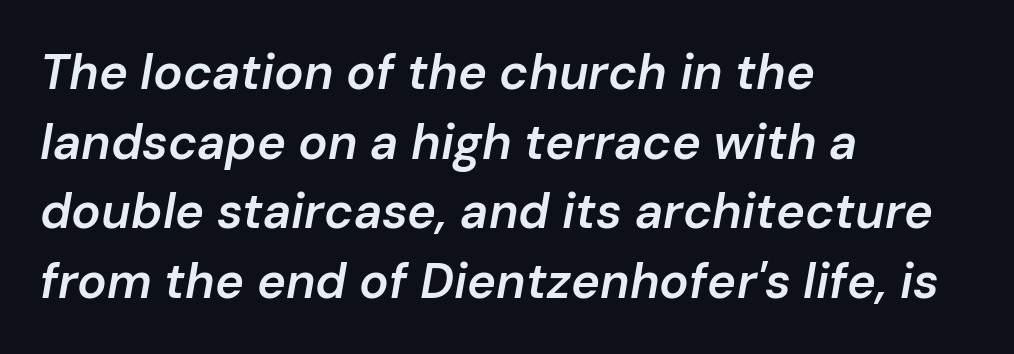
Q: Is the text bold? A: Semi-bold.
Q: Is the text italic (slanted)? A: Yes, it leans right by about 10 degrees.
Q: Is the text underlined? A: No.
Q: How is the paragraph aligned? A: Left-aligned.
Q: Is the spacing between letters normal or unusually wide? A: Normal.
Q: Is the spacing between lines tight, normal or loose? A: Normal.
Q: Width (condensed, normal, or wide)? A: Normal.
Q: Stroke contrast? A: Low.
Q: x-height? A: Medium.
Q: Monospaced? A: No.
